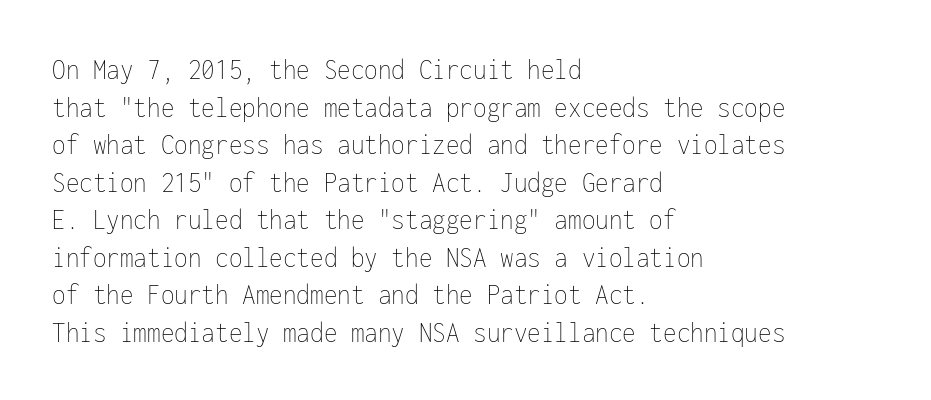
{"italic": "no", "bold": "no", "weight": "thin", "width": "condensed", "stroke_contrast": "low", "x_height": "medium", "monospaced": "yes", "underline": "no", "align": "left", "line_spacing_ratio": 1.21, "letter_spacing": "normal", "letter_spacing_em": 0.0, "glyph_px": 31}
